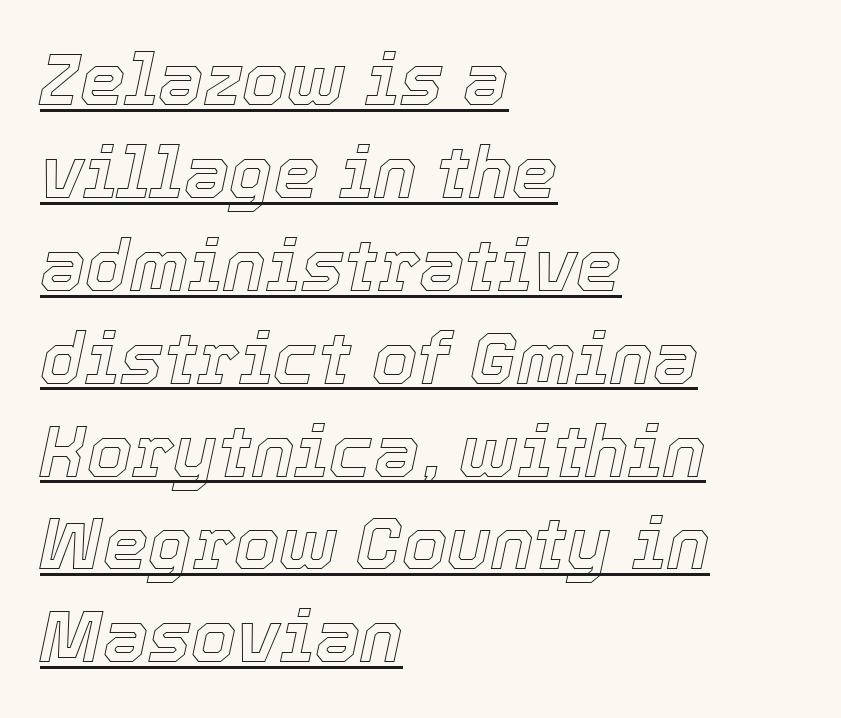
The image shows 72 px text type, italic (leaning right); set left-aligned, normal line spacing (1.29x), normal letter spacing, underlined; a medium x-height.
